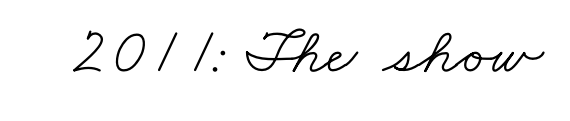
The rendering keeps characters at their native spacing. The weight would be labelled regular, book, light, or lighter still. Just letters on the line, the space beneath them empty. Serifs: yes, visible at the terminals of the letterforms.
